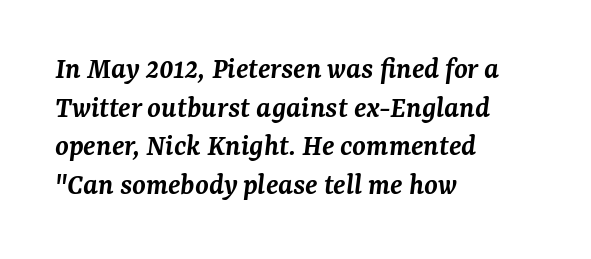
The image shows 31 px semibold serif type, italic (leaning right); set left-aligned, normal line spacing (1.25x), normal letter spacing, not underlined; medium stroke contrast and a medium x-height.
